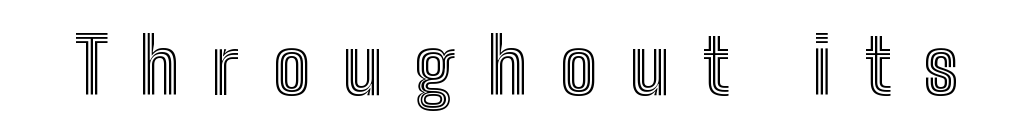
Q: Is the text italic (slanted)? A: No, it is upright.
Q: Is the text underlined? A: No.
Q: Is the spacing between letters normal or unusually wide? A: Unusually wide.
Q: Width (condensed, normal, or wide)? A: Condensed.
Q: x-height? A: Medium.
Q: Monospaced? A: No.
